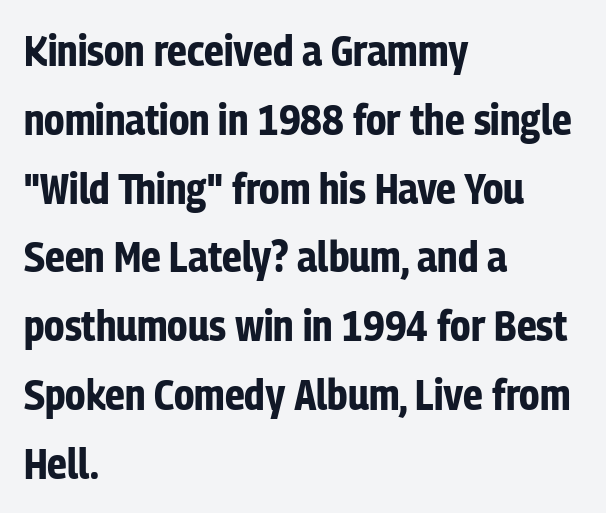
The image shows 43 px bold, condensed sans-serif type, upright; set left-aligned, normal line spacing (1.6x), normal letter spacing, not underlined; low stroke contrast and a medium x-height.
